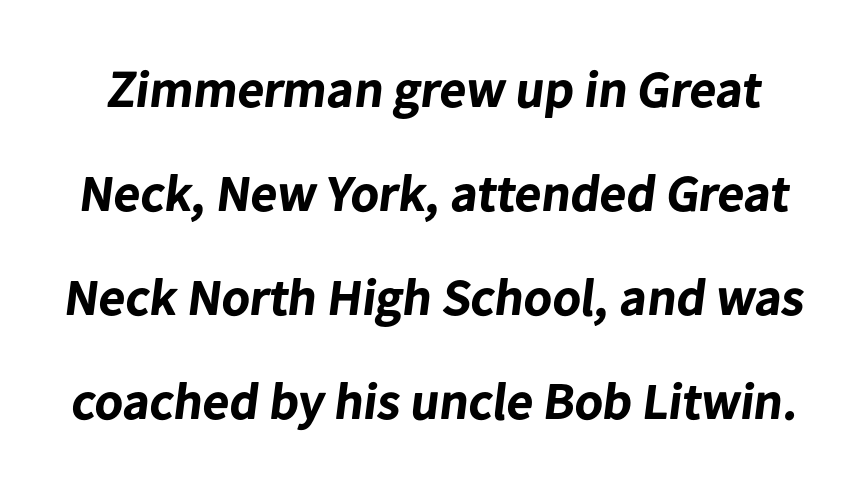
The image shows 52 px bold sans-serif type; set loose line spacing (2.0x), normal letter spacing, not underlined; low stroke contrast and a medium x-height.
